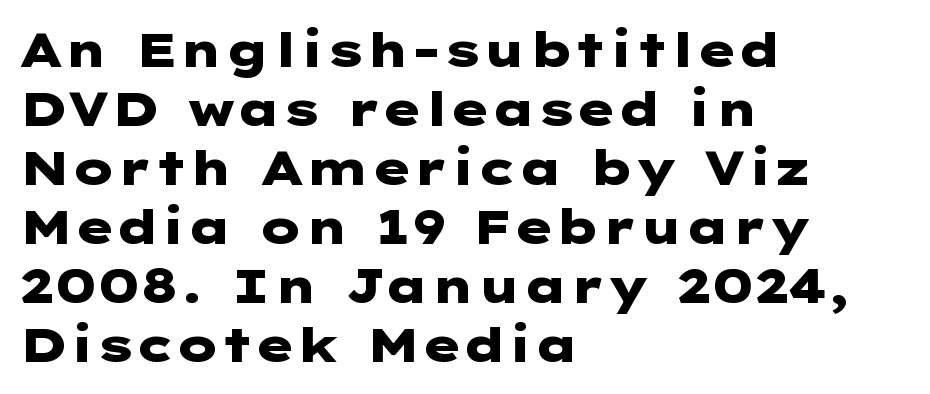
No extra tracking has been applied to these lines. Upright lettering throughout. Examine the stroke ends and you'll find no serifs. These lines are set flush left with a ragged right edge. How heavy is the stroke? Heavy — this is a bold. The space beneath each line is pristine and unruled.
